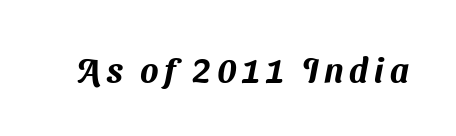
The image shows 34 px sans-serif type; set not underlined; medium stroke contrast and a medium x-height.
